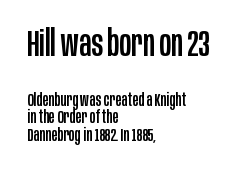
Q: Is the text italic (slanted)? A: No, it is upright.
Q: Is the typeface a serif or a sans-serif typeface? A: Sans-serif.
Q: Is the text underlined? A: No.
Q: How is the paragraph aligned? A: Left-aligned.
Q: Is the spacing between letters normal or unusually wide? A: Normal.
Q: Is the spacing between lines tight, normal or loose? A: Tight.
Q: Which block of text is set in a larger size, the first (top) or the second (bottom)? A: The first (top) one.
Q: Width (condensed, normal, or wide)? A: Condensed.
Q: Stroke contrast? A: Low.
Q: x-height? A: Large.
Q: Monospaced? A: No.
